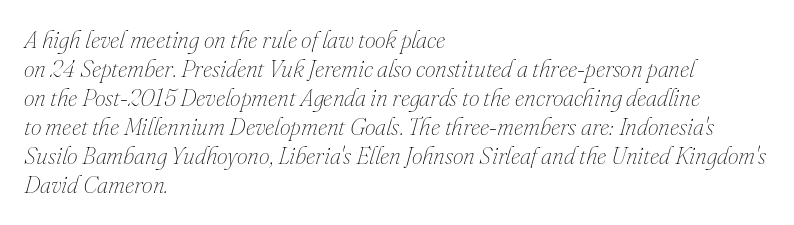
The passage shown is not bold in any degree. The rendering applies a slant to the glyphs. The paragraph has a hard left edge and a soft right edge. Nobody touched the tracking dial on this one. Bare-footed words on every line.
